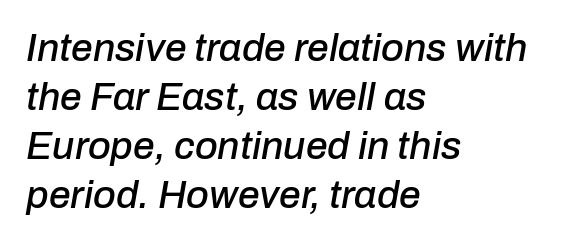
One glance says typical: line gaps are just what's usual. Just letters on the line, the space beneath them empty. The typography opts for an oblique posture over an upright one. The face used here is rendered with its standard letterfit.
